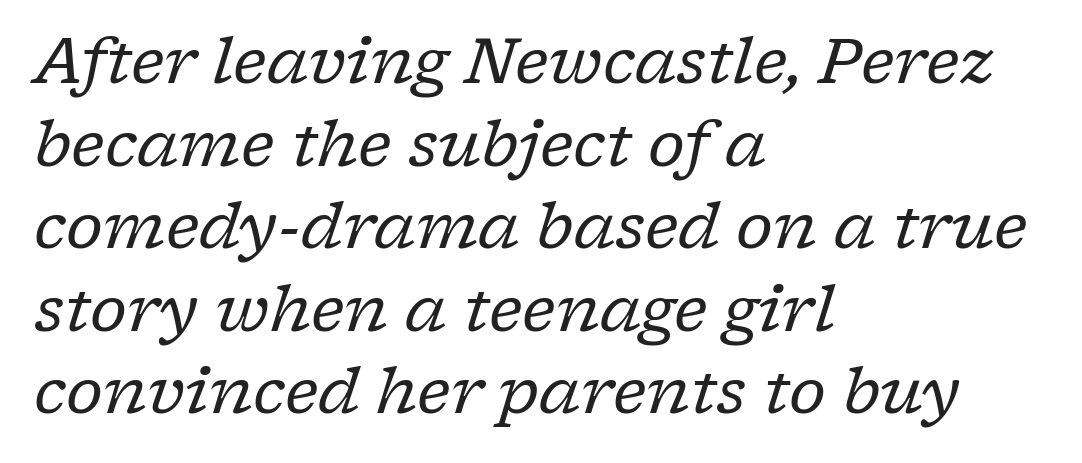
Each row of text sits above clean, open space. When letters slant like this, we call the style italic. This sample uses plain, unmodified letter spacing. These lines are composed in type with serifs.
